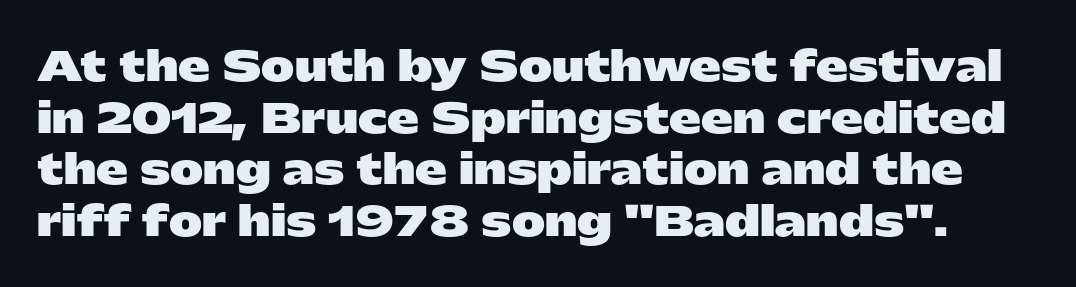
Q: Is the text bold? A: Yes.
Q: Is the text italic (slanted)? A: No, it is upright.
Q: Is the typeface a serif or a sans-serif typeface? A: Sans-serif.
Q: Is the text underlined? A: No.
Q: Is the spacing between letters normal or unusually wide? A: Normal.
Q: Is the spacing between lines tight, normal or loose? A: Normal.
Q: Width (condensed, normal, or wide)? A: Wide.
Q: Stroke contrast? A: Low.
Q: x-height? A: Medium.
Q: Monospaced? A: No.
